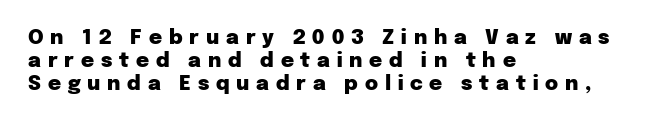
Q: Is the text bold? A: Yes.
Q: Is the text italic (slanted)? A: No, it is upright.
Q: Is the text underlined? A: No.
Q: How is the paragraph aligned? A: Left-aligned.
Q: Is the spacing between letters normal or unusually wide? A: Unusually wide.
Q: Is the spacing between lines tight, normal or loose? A: Tight.
